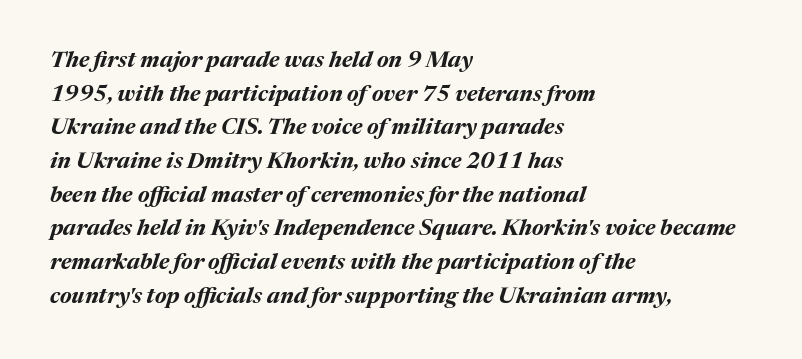
Q: Is the text bold? A: Yes.
Q: Is the text italic (slanted)? A: Yes, it leans right by about 17 degrees.
Q: Is the text underlined? A: No.
Q: How is the paragraph aligned? A: Left-aligned.
Q: Is the spacing between letters normal or unusually wide? A: Normal.
Q: Is the spacing between lines tight, normal or loose? A: Normal.
